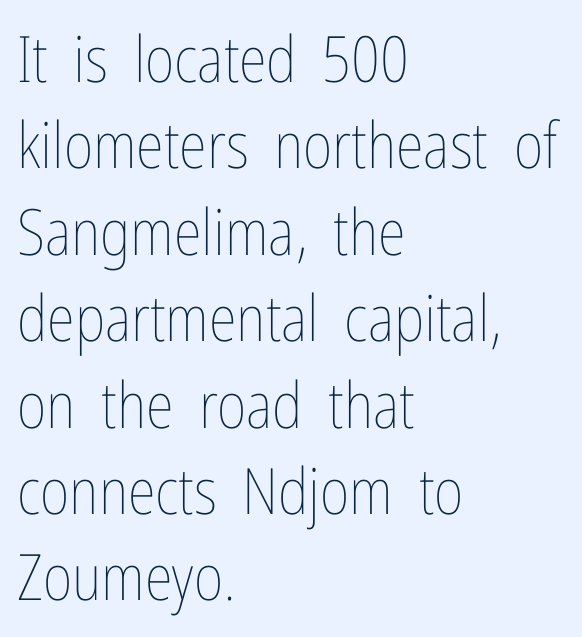
It's the straight-up-and-down kind of type. Nothing heavy about these letters — not bold at all. Vertically, the passage feels balanced, rows spaced as you'd expect. Character widths vary here, with narrow letters taking less room than wide ones.
